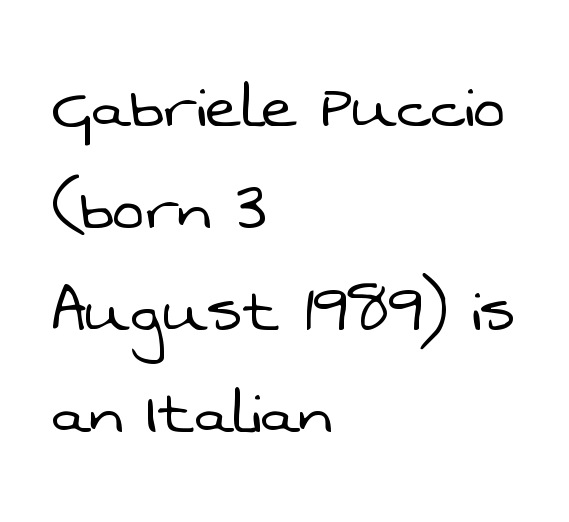
{"serif": "no", "bold": "no", "weight": "light", "width": "normal", "stroke_contrast": "low", "x_height": "medium", "monospaced": "no", "underline": "no", "align": "left", "line_spacing": "normal", "line_spacing_ratio": 1.34, "letter_spacing": "normal", "letter_spacing_em": 0.0, "glyph_px": 76}
